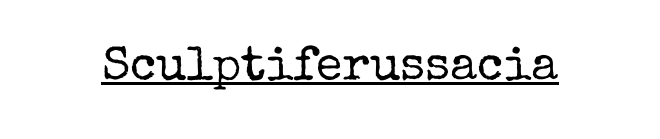
Q: Is the text bold? A: No.
Q: Is the text italic (slanted)? A: No, it is upright.
Q: Is the typeface a serif or a sans-serif typeface? A: Serif.
Q: Is the text underlined? A: Yes.
Q: Is the spacing between letters normal or unusually wide? A: Normal.
Q: Width (condensed, normal, or wide)? A: Normal.
Q: Stroke contrast? A: Low.
Q: x-height? A: Medium.
Q: Monospaced? A: No.
